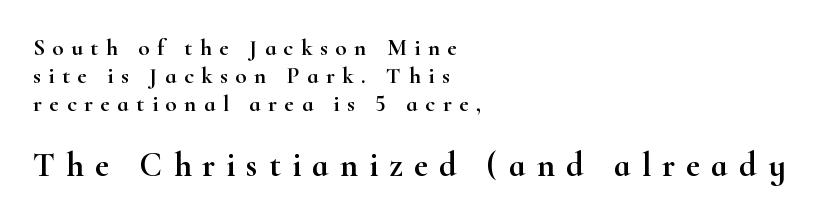
The passage shown begins with its smaller block and ends with its larger one. Spacing between characters has been opened up far beyond the box default. You could not count columns in this text — the font is proportionally spaced. Where is the straight margin? On the left.
